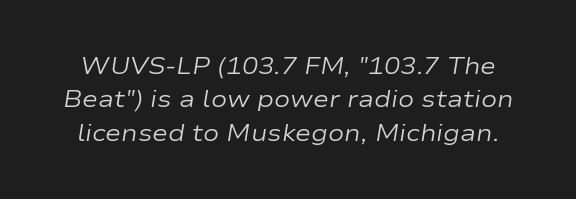
Q: Is the text bold? A: No.
Q: Is the text italic (slanted)? A: Yes, it leans right by about 9 degrees.
Q: Is the text underlined? A: No.
Q: Is the spacing between letters normal or unusually wide? A: Normal.
Q: Is the spacing between lines tight, normal or loose? A: Normal.
